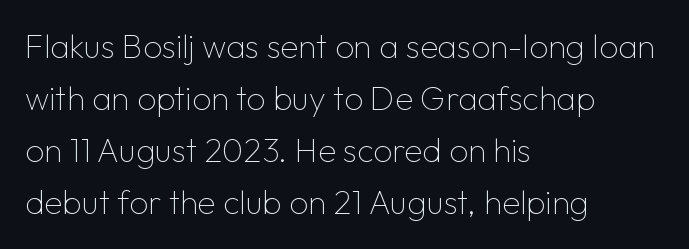
This sample has the flowing, uneven cadence of proportional lettering. Bold? No — there's no thickening of the strokes. Examine the stroke ends and you'll find no serifs. Evenly set lines give the paragraph a standard silhouette. Descender tails drop into unmarked territory.
